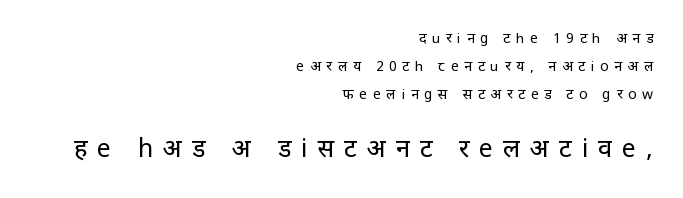
The image shows 25 px text type, upright; set right-aligned, loose line spacing (2.0x), unusually wide letter spacing (+0.4 em), not underlined; the second (bottom) block is 1.79x larger.
